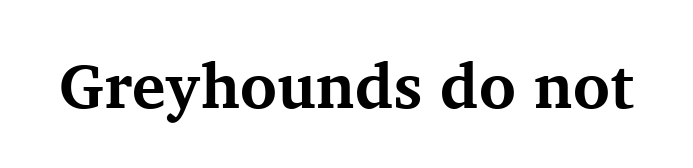
This rendering employs a face with finishing strokes, i.e., a serif. Each row of text sits above clean, open space. Emphasis by weight is at full strength: bold. Tracking value appears to be zero — textbook default spacing. Proportional: the letters do not fall into vertical columns. You can tell it's not italic because the verticals are truly vertical.
